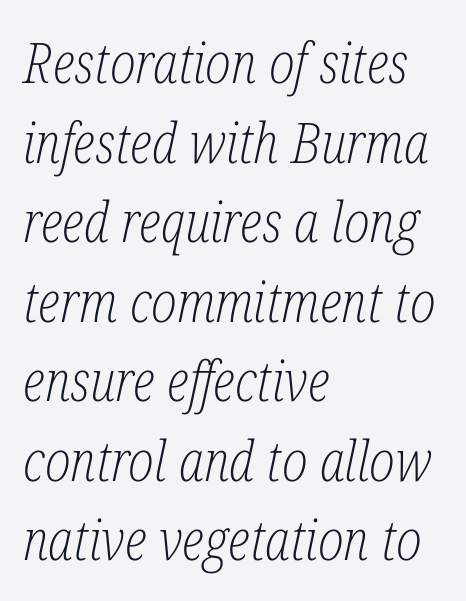
A clean baseline with only descenders dipping below it. A classic flush-left, rag-right setting is used for this passage. Summary of vertical rhythm: regular, with standard interline spacing. The letterforms sit at book weight or below. Italic? Definitely — the glyphs are oblique.
